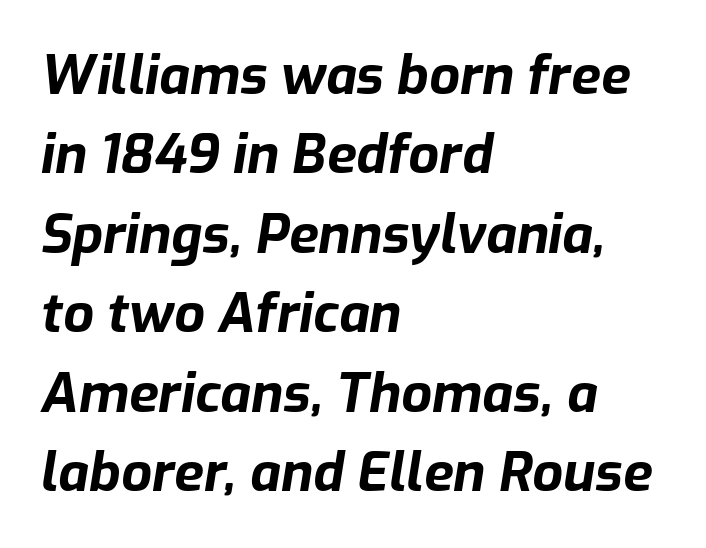
Q: Is the text bold? A: Yes.
Q: Is the text italic (slanted)? A: Yes, it leans right by about 9 degrees.
Q: Is the text underlined? A: No.
Q: How is the paragraph aligned? A: Left-aligned.
Q: Is the spacing between letters normal or unusually wide? A: Normal.
Q: Is the spacing between lines tight, normal or loose? A: Normal.
Q: Width (condensed, normal, or wide)? A: Normal.
Q: Stroke contrast? A: Low.
Q: x-height? A: Medium.
Q: Monospaced? A: No.
